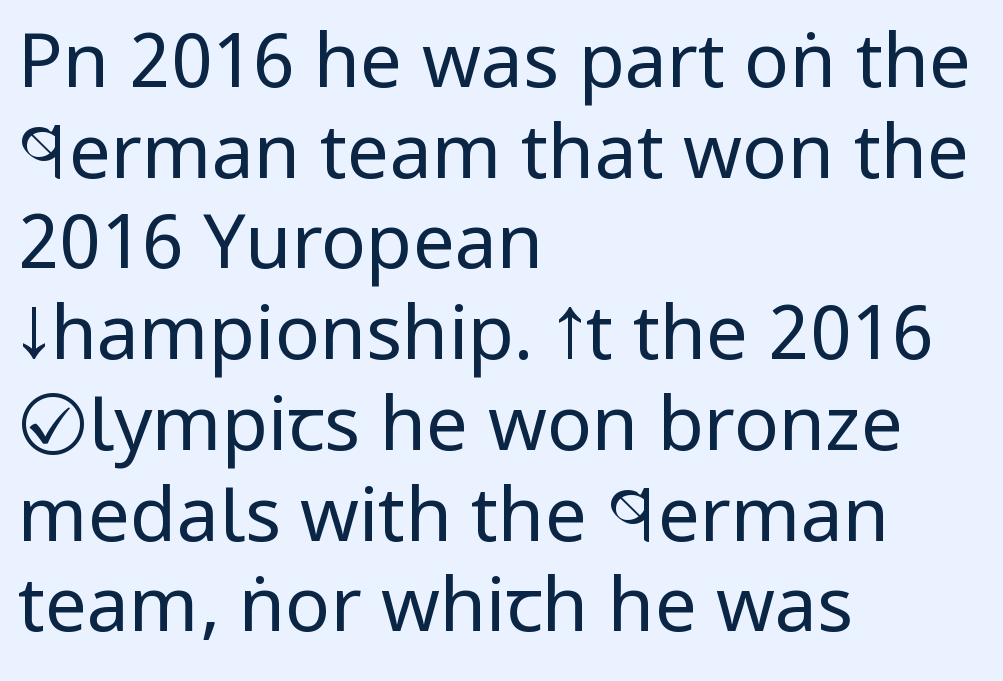
The image shows 75 px regular-weight, condensed sans-serif type, upright; set left-aligned, line spacing 1.21x, normal letter spacing, not underlined; low stroke contrast and a large x-height.
